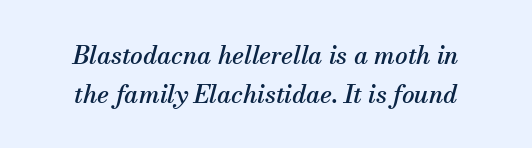
Q: Is the text italic (slanted)? A: Yes, it leans right by about 13 degrees.
Q: Is the text underlined? A: No.
Q: How is the paragraph aligned? A: Centered.
Q: Is the spacing between letters normal or unusually wide? A: Normal.
Q: Is the spacing between lines tight, normal or loose? A: Normal.
